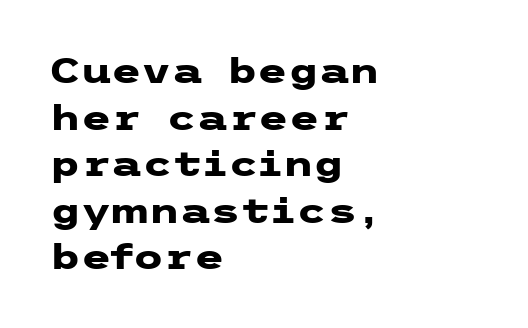
Q: Is the text bold? A: Yes.
Q: Is the text italic (slanted)? A: No, it is upright.
Q: Is the typeface a serif or a sans-serif typeface? A: Sans-serif.
Q: Is the text underlined? A: No.
Q: How is the paragraph aligned? A: Left-aligned.
Q: Is the spacing between letters normal or unusually wide? A: Normal.
Q: Is the spacing between lines tight, normal or loose? A: Normal.
Q: Width (condensed, normal, or wide)? A: Wide.
Q: Stroke contrast? A: Low.
Q: x-height? A: Medium.
